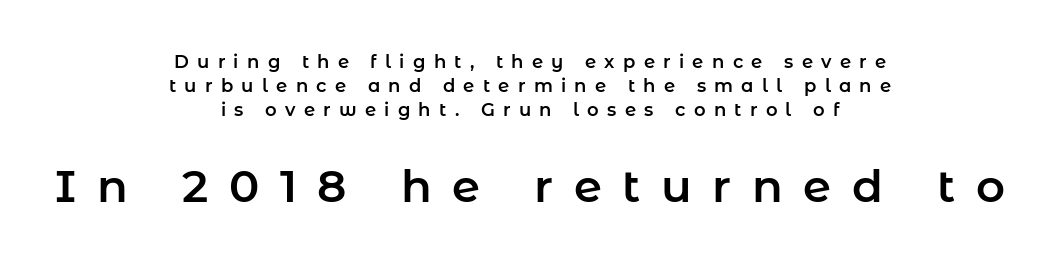
The image shows 45 px sans-serif type, upright; set centered, normal line spacing (1.34x), unusually wide letter spacing (+0.46 em), not underlined; the second (bottom) block is 2.5x larger; low stroke contrast and a medium x-height.
